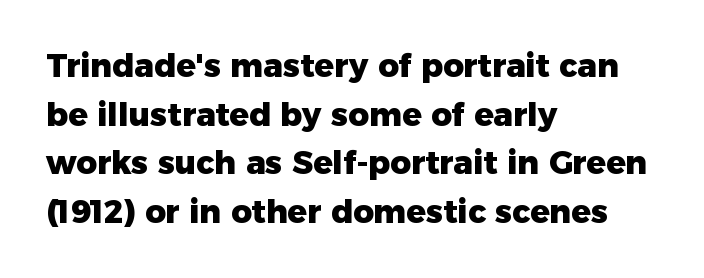
{"serif": "no", "italic": "no", "bold": "yes", "weight": "heavy", "width": "normal", "stroke_contrast": "low", "x_height": "medium", "monospaced": "no", "underline": "no", "align": "left", "line_spacing": "normal", "line_spacing_ratio": 1.52, "letter_spacing": "normal", "letter_spacing_em": 0.0, "glyph_px": 32}
